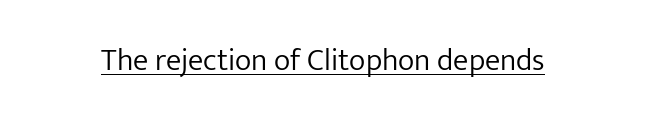
Does a line run under the words? Yes, clearly. Words appear dense and cohesive because spacing is normal. Note the varied advance widths — an 'i' is clearly narrower than an 'm'. No feet cap the strokes, marking this as sans-serif type.
